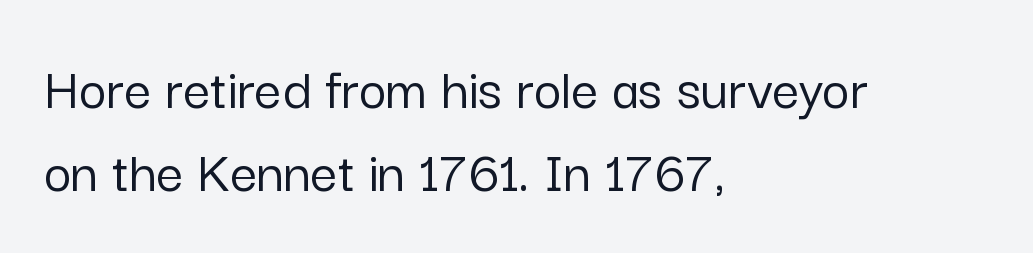
The image shows 60 px sans-serif type, upright; set left-aligned, normal line spacing (1.38x), normal letter spacing, not underlined; low stroke contrast and a medium x-height.
